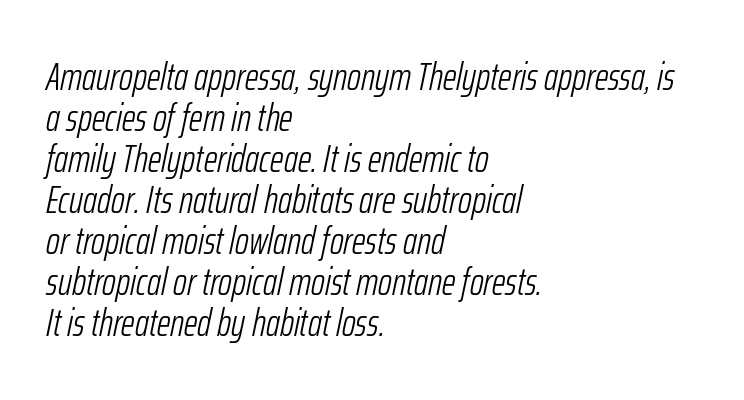
Q: Is the text bold? A: No.
Q: Is the text italic (slanted)? A: Yes, it leans right by about 12 degrees.
Q: Is the text underlined? A: No.
Q: How is the paragraph aligned? A: Left-aligned.
Q: Is the spacing between letters normal or unusually wide? A: Normal.
Q: Is the spacing between lines tight, normal or loose? A: Tight.
Q: Width (condensed, normal, or wide)? A: Condensed.
Q: Stroke contrast? A: Low.
Q: x-height? A: Medium.
Q: Monospaced? A: No.
